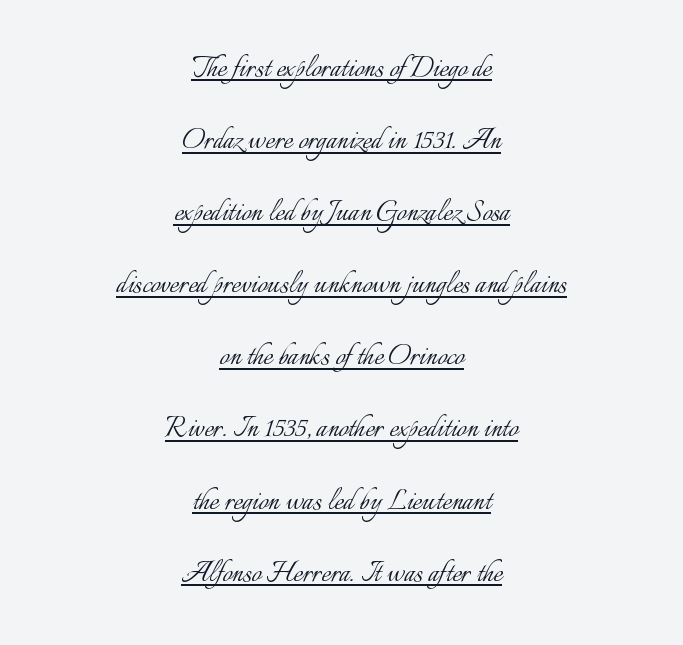
Descenders here cross a horizontal rule under the line. The line texture is even and compact thanks to regular tracking. Widely set lines give the paragraph a tall, airy silhouette. The typesetter chose a symmetrical, centered arrangement here. No extra ink here — the face is not bold. Spacing verdict: proportional, widths tailored to each character.
